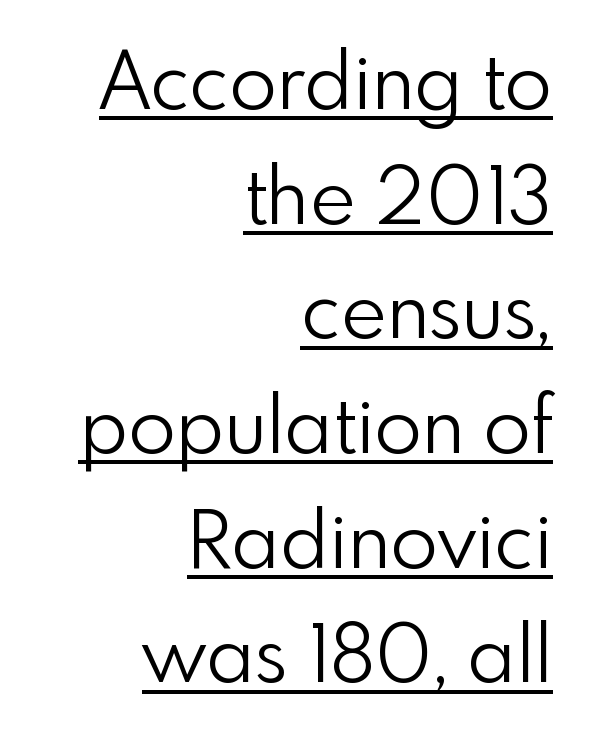
Q: Is the text bold? A: No.
Q: Is the text italic (slanted)? A: No, it is upright.
Q: Is the typeface a serif or a sans-serif typeface? A: Sans-serif.
Q: Is the text underlined? A: Yes.
Q: How is the paragraph aligned? A: Right-aligned.
Q: Is the spacing between letters normal or unusually wide? A: Normal.
Q: Is the spacing between lines tight, normal or loose? A: Normal.
Q: Width (condensed, normal, or wide)? A: Normal.
Q: Stroke contrast? A: Low.
Q: x-height? A: Small.
Q: Monospaced? A: No.
